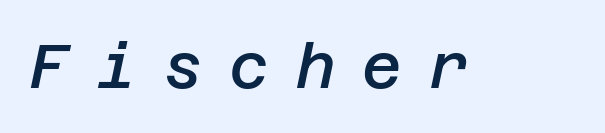
Q: Is the text bold? A: Semi-bold.
Q: Is the text italic (slanted)? A: Yes, it leans right by about 12 degrees.
Q: Is the text underlined? A: No.
Q: Is the spacing between letters normal or unusually wide? A: Unusually wide.
Q: Width (condensed, normal, or wide)? A: Normal.
Q: Stroke contrast? A: Low.
Q: x-height? A: Large.
